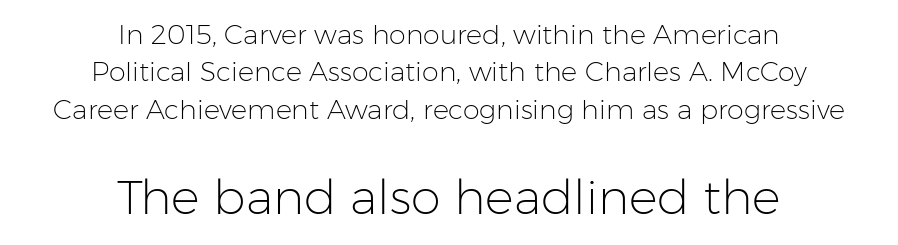
The image shows 48 px light sans-serif type, upright; set centered, normal line spacing (1.38x), normal letter spacing, not underlined; the second (bottom) block is 1.78x larger; low stroke contrast and a medium x-height.
